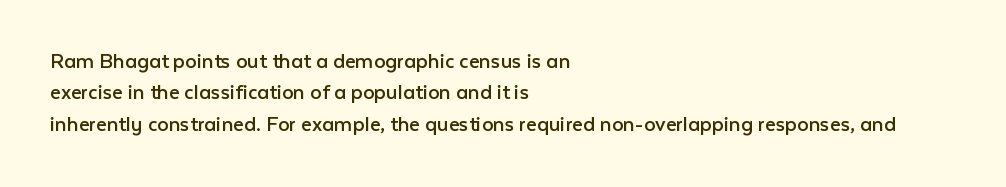
One glance says typical: line gaps are just what's usual. What stands out about the letter spacing? Nothing — it is the standard amount. This reads as an unemphasized weight, regular at the heaviest. The text block is weighted toward the left margin, trailing off unevenly rightward. Descender tails drop into unmarked territory. The specimen reads as upright at a glance.
